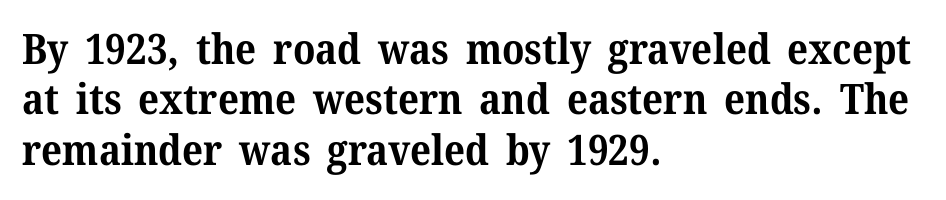
The image shows 42 px bold serif type, upright; set left-aligned, line spacing 1.2x, normal letter spacing, not underlined; medium stroke contrast and a medium x-height.
